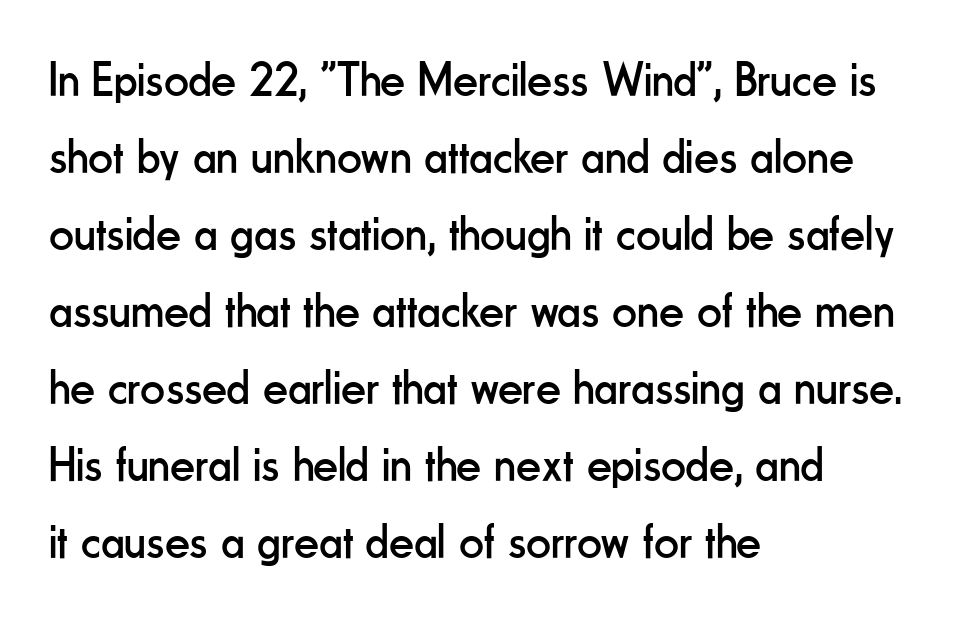
{"serif": "no", "italic": "no", "bold": "no", "weight": "regular", "width": "condensed", "stroke_contrast": "low", "x_height": "small", "monospaced": "no", "underline": "no", "align": "left", "line_spacing": "normal", "line_spacing_ratio": 1.57, "letter_spacing": "normal", "letter_spacing_em": 0.0, "glyph_px": 49}
